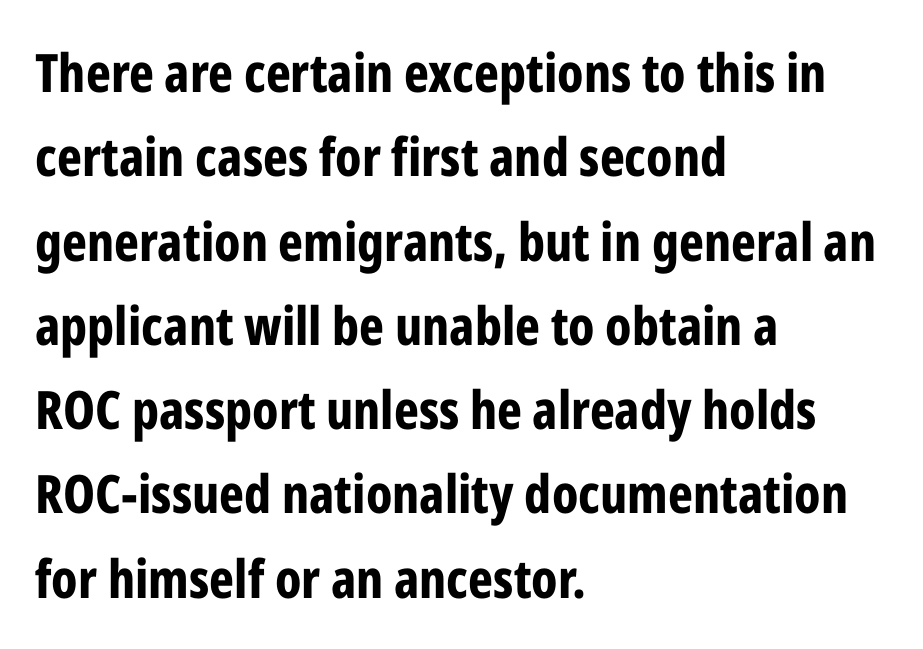
The image shows 53 px bold, condensed sans-serif type, upright; set left-aligned, normal line spacing (1.59x), normal letter spacing, not underlined; low stroke contrast and a medium x-height.
